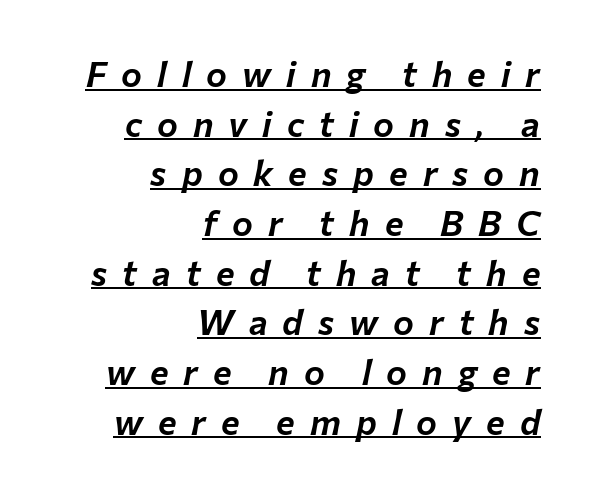
These lines were composed using italics. Underlining? Definitely there. This rendering widens character spacing well past its baseline value. Baseline-to-baseline distance is the conventional proportion of letter height. Which margin do the lines hug? The right one — the left edge is uneven.
